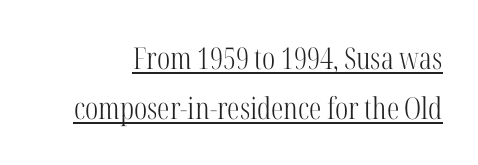
The image shows 30 px light, condensed serif type, upright; set normal line spacing (1.68x), normal letter spacing, underlined; high stroke contrast and a medium x-height.
